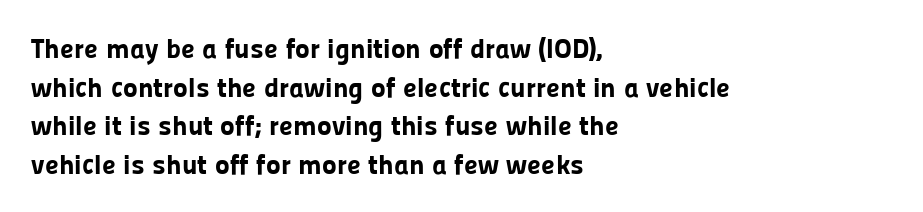
The image shows 28 px bold sans-serif type, upright; set left-aligned, normal line spacing (1.38x), normal letter spacing, not underlined; low stroke contrast and a medium x-height.
